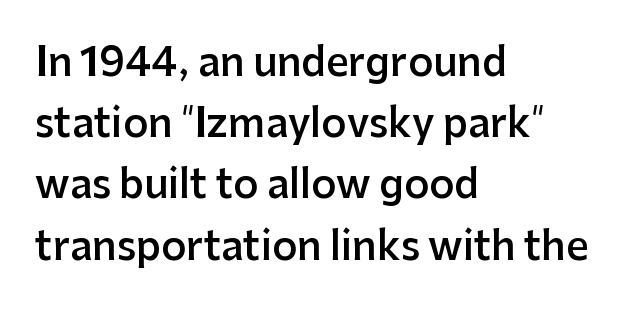
{"serif": "no", "italic": "no", "bold": "semi", "weight": "semibold", "width": "normal", "stroke_contrast": "low", "x_height": "medium", "monospaced": "no", "underline": "no", "align": "left", "line_spacing": "normal", "line_spacing_ratio": 1.57, "letter_spacing": "normal", "letter_spacing_em": 0.0, "glyph_px": 39}
